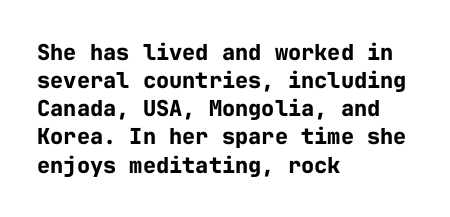
{"italic": "no", "bold": "yes", "underline": "no", "align": "left", "line_spacing": "normal", "line_spacing_ratio": 1.28, "letter_spacing": "normal", "letter_spacing_em": 0.0, "glyph_px": 22}
